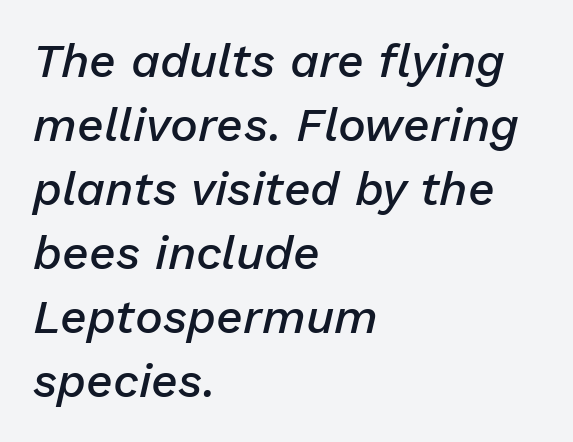
Q: Is the text bold? A: Semi-bold.
Q: Is the text italic (slanted)? A: Yes, it leans right by about 13 degrees.
Q: Is the text underlined? A: No.
Q: How is the paragraph aligned? A: Left-aligned.
Q: Is the spacing between letters normal or unusually wide? A: Normal.
Q: Is the spacing between lines tight, normal or loose? A: Normal.
Q: Width (condensed, normal, or wide)? A: Normal.
Q: Stroke contrast? A: Low.
Q: x-height? A: Medium.
Q: Monospaced? A: No.
